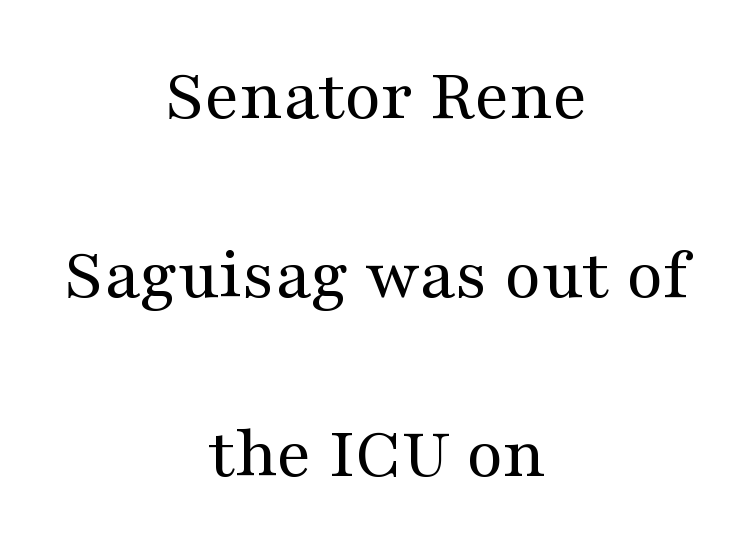
The image shows 75 px regular-weight, wide serif type, upright; set centered, loose line spacing (2.39x), normal letter spacing, not underlined; medium stroke contrast and a medium x-height.
